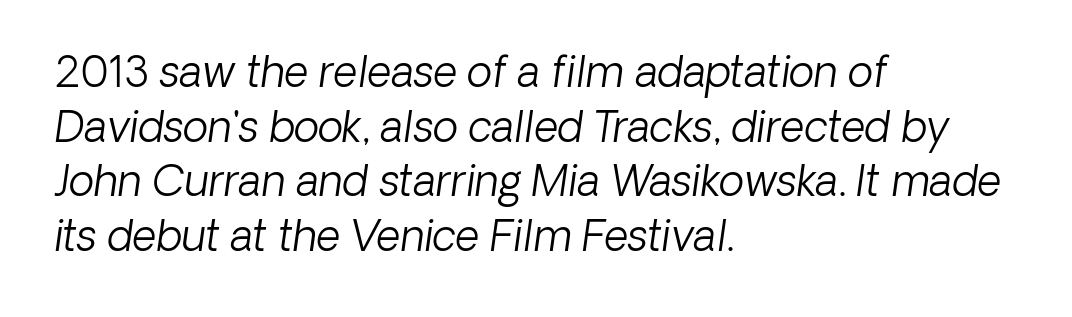
{"serif": "no", "bold": "no", "weight": "light", "width": "normal", "stroke_contrast": "low", "x_height": "medium", "monospaced": "no", "underline": "no", "align": "left", "line_spacing": "normal", "line_spacing_ratio": 1.3, "letter_spacing": "normal", "letter_spacing_em": 0.0, "glyph_px": 42}
